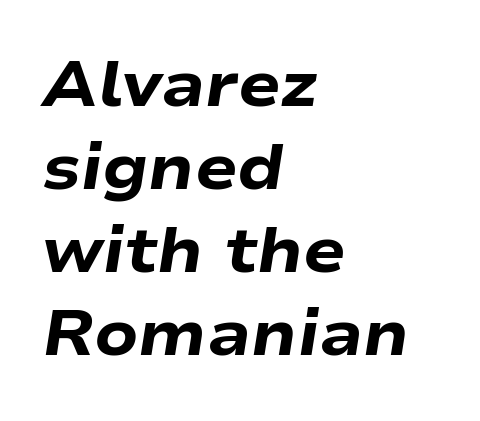
Q: Is the text bold? A: Yes.
Q: Is the text italic (slanted)? A: Yes, it leans right by about 9 degrees.
Q: Is the text underlined? A: No.
Q: How is the paragraph aligned? A: Left-aligned.
Q: Is the spacing between letters normal or unusually wide? A: Normal.
Q: Is the spacing between lines tight, normal or loose? A: Normal.
Q: Width (condensed, normal, or wide)? A: Wide.
Q: Stroke contrast? A: Low.
Q: x-height? A: Medium.
Q: Monospaced? A: No.
